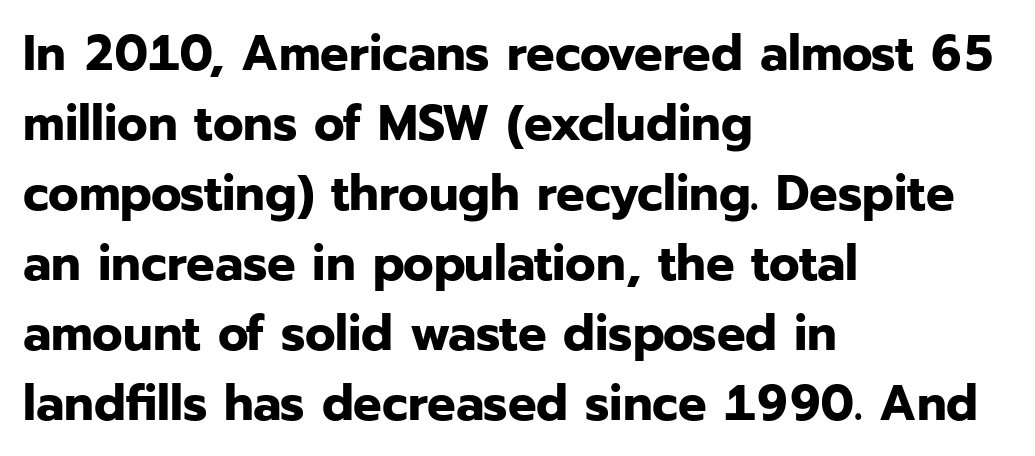
The image shows 50 px bold sans-serif type, upright; set left-aligned, normal line spacing (1.4x), normal letter spacing, not underlined; low stroke contrast and a medium x-height.
